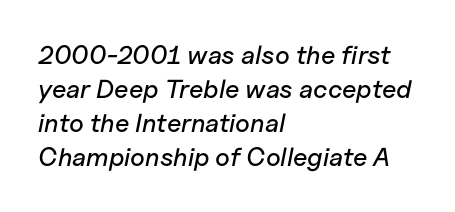
{"italic": "yes", "lean": "right", "slant_degrees": 11, "underline": "no", "align": "left", "line_spacing": "normal", "line_spacing_ratio": 1.31, "letter_spacing": "normal", "letter_spacing_em": 0.0, "glyph_px": 26}
